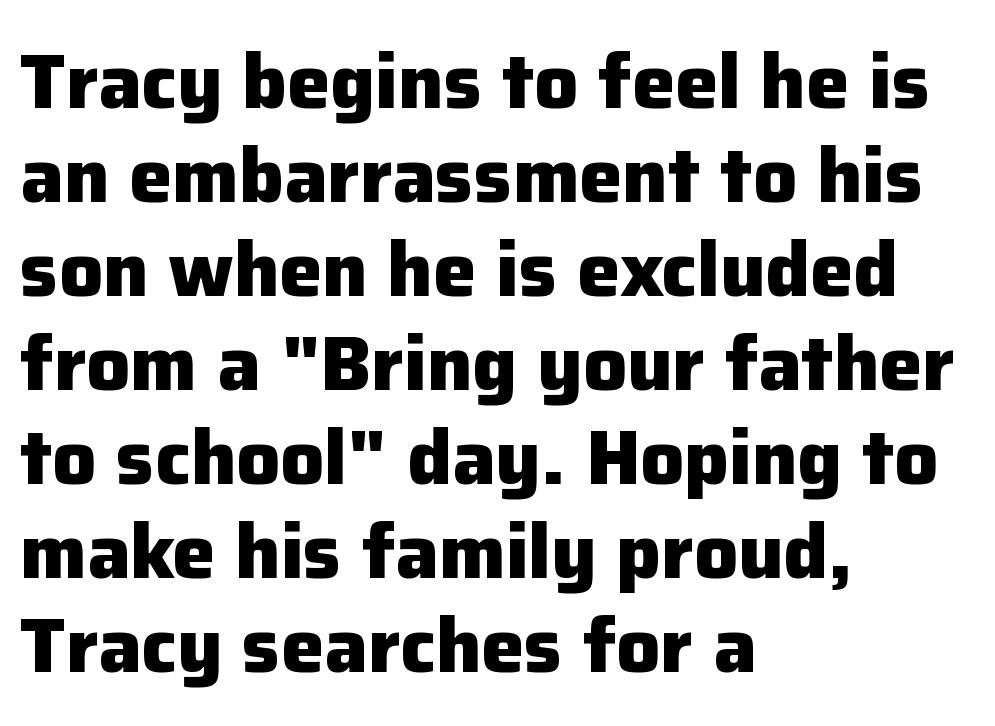
Caption: bold face, heavy strokes. Nobody touched the tracking dial on this one. The text block is weighted toward the left margin, trailing off unevenly rightward. Each letter's strokes conclude bluntly, with no projecting serifs. Is this a fixed-width face? No — the glyphs have proportional, varying widths. The axis of the letterforms is exactly vertical.
